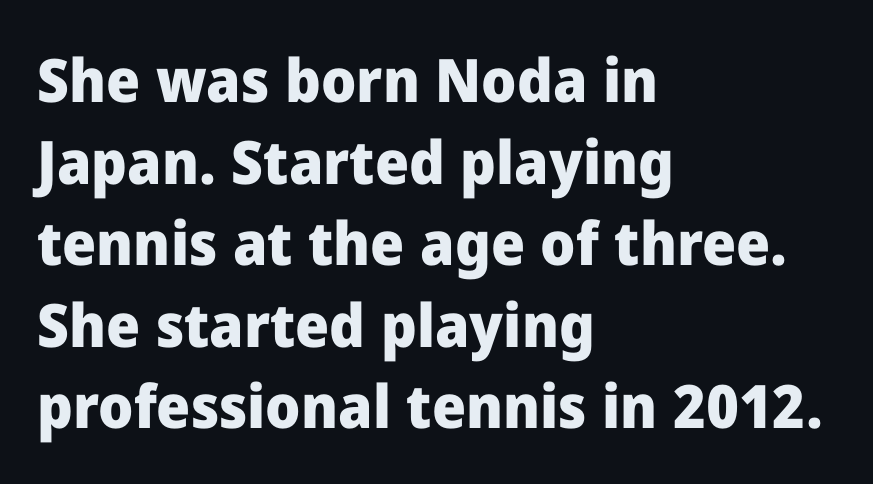
{"serif": "no", "italic": "no", "bold": "yes", "weight": "heavy", "width": "normal", "stroke_contrast": "low", "x_height": "medium", "monospaced": "no", "underline": "no", "align": "left", "line_spacing": "normal", "line_spacing_ratio": 1.36, "letter_spacing": "normal", "letter_spacing_em": 0.0, "glyph_px": 60}
